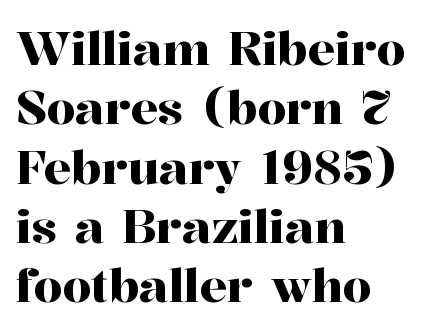
{"serif": "yes", "italic": "no", "width": "normal", "stroke_contrast": "high", "x_height": "medium", "monospaced": "no", "underline": "no", "align": "left", "line_spacing": "normal", "line_spacing_ratio": 1.29, "letter_spacing": "normal", "letter_spacing_em": 0.0, "glyph_px": 46}
